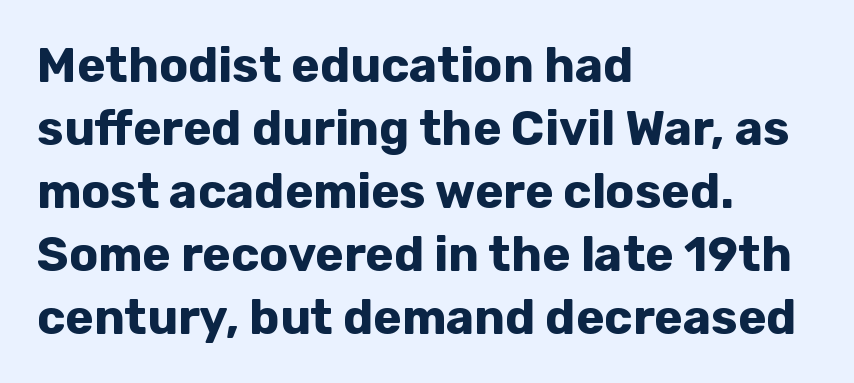
Q: Is the text bold? A: Yes.
Q: Is the text italic (slanted)? A: No, it is upright.
Q: Is the typeface a serif or a sans-serif typeface? A: Sans-serif.
Q: Is the text underlined? A: No.
Q: How is the paragraph aligned? A: Left-aligned.
Q: Is the spacing between letters normal or unusually wide? A: Normal.
Q: Is the spacing between lines tight, normal or loose? A: Normal.
Q: Width (condensed, normal, or wide)? A: Normal.
Q: Stroke contrast? A: Low.
Q: x-height? A: Medium.
Q: Monospaced? A: No.
